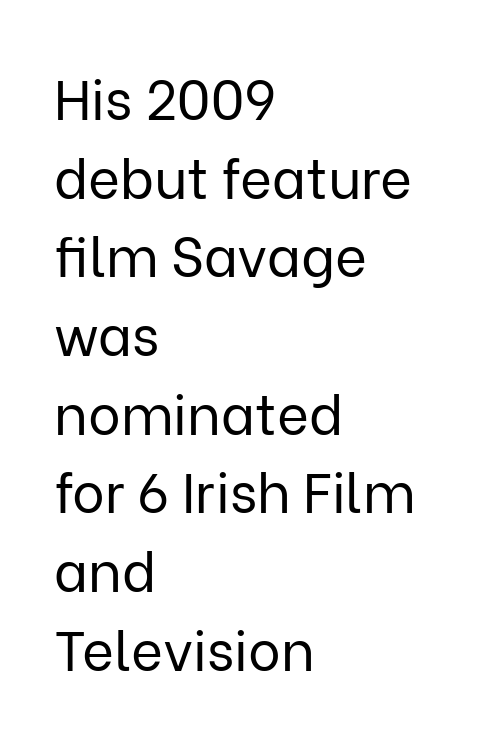
In CSS terms this would be text-align: left. Observe the absence of serifs on each vertical stroke in this sample. Underlining? Definitely not there. Every stem runs plumb, perpendicular to the baseline. Proportional: the letters do not fall into vertical columns.
